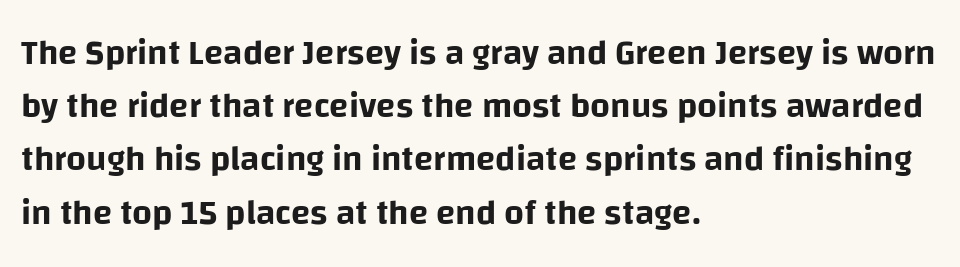
{"serif": "no", "italic": "no", "width": "normal", "stroke_contrast": "low", "x_height": "large", "monospaced": "no", "underline": "no", "align": "left", "line_spacing": "normal", "line_spacing_ratio": 1.52, "letter_spacing": "normal", "letter_spacing_em": 0.0, "glyph_px": 35}
